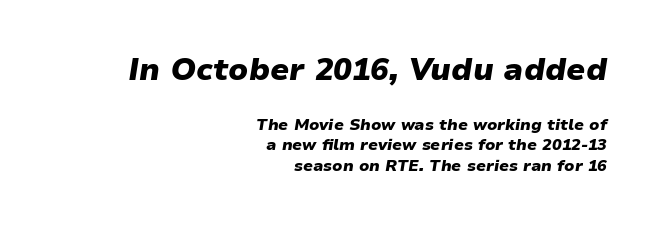
Q: Is the text bold? A: Yes.
Q: Is the text italic (slanted)? A: Yes, it leans right by about 9 degrees.
Q: Is the text underlined? A: No.
Q: How is the paragraph aligned? A: Right-aligned.
Q: Is the spacing between letters normal or unusually wide? A: Normal.
Q: Is the spacing between lines tight, normal or loose? A: Normal.
Q: Which block of text is set in a larger size, the first (top) or the second (bottom)? A: The first (top) one.
Q: Width (condensed, normal, or wide)? A: Normal.
Q: Stroke contrast? A: Low.
Q: x-height? A: Medium.
Q: Monospaced? A: No.
